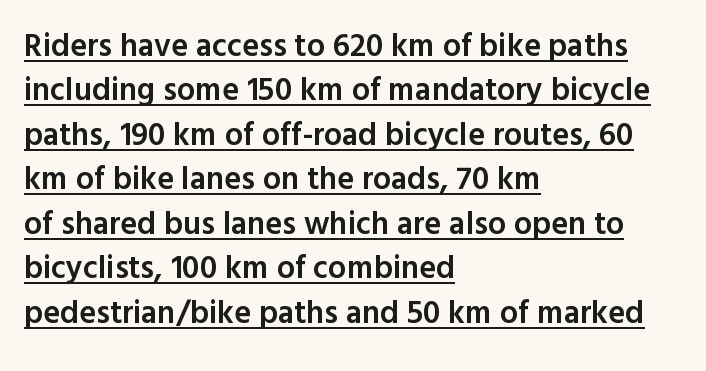
The rows are spaced the way most documents space them. Caption: multi-line text, flush left, ragged right. Observe the absence of serifs on each vertical stroke in this sample. Is the letter spacing exaggerated? No — it looks like the ordinary default. No italicization has been applied; the sample stays upright.
